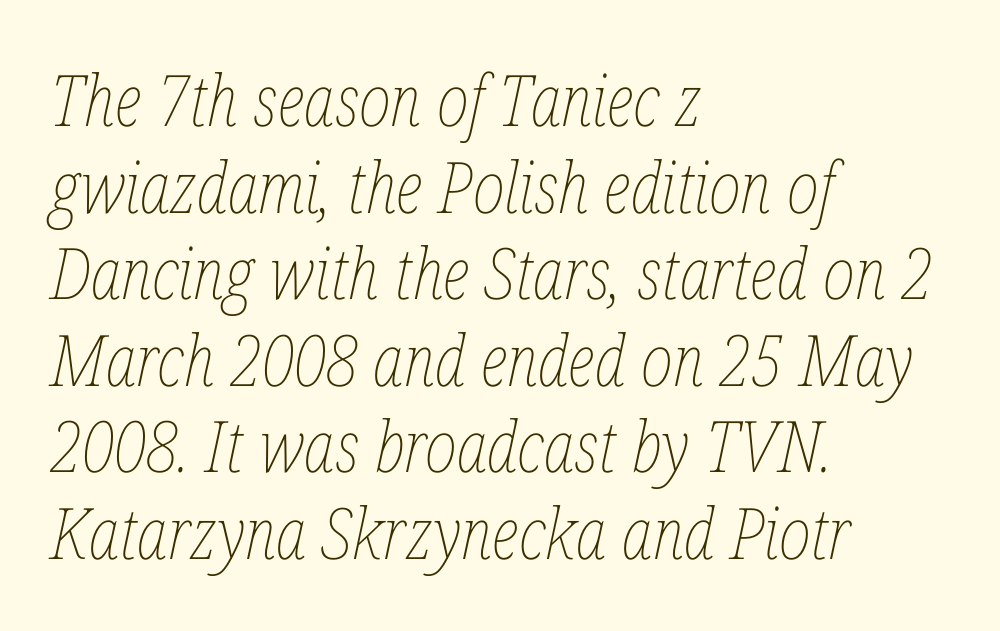
The image shows 71 px thin, condensed type, italic (leaning right); set left-aligned, line spacing 1.22x, normal letter spacing, not underlined; low stroke contrast and a medium x-height.
